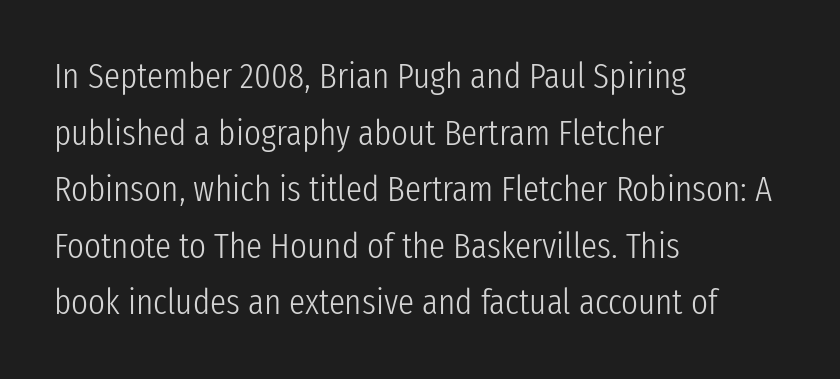
{"serif": "no", "italic": "no", "bold": "no", "weight": "light", "width": "condensed", "stroke_contrast": "low", "x_height": "medium", "monospaced": "no", "underline": "no", "align": "left", "line_spacing": "normal", "line_spacing_ratio": 1.57, "letter_spacing": "normal", "letter_spacing_em": 0.0, "glyph_px": 36}
